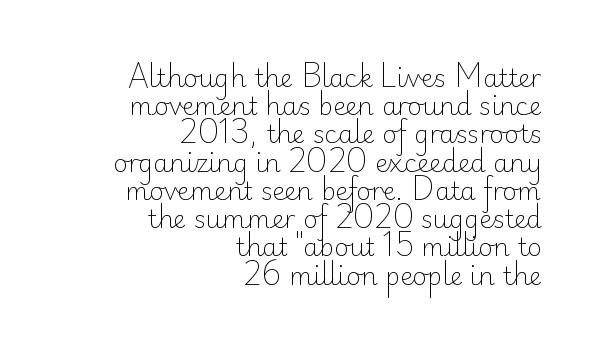
Q: Is the text bold? A: No.
Q: Is the text italic (slanted)? A: No, it is upright.
Q: Is the text underlined? A: No.
Q: How is the paragraph aligned? A: Right-aligned.
Q: Is the spacing between letters normal or unusually wide? A: Normal.
Q: Is the spacing between lines tight, normal or loose? A: Tight.
